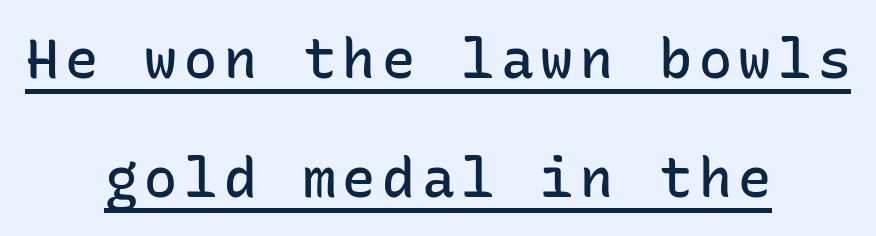
The image shows 55 px semibold sans-serif type, upright, monospaced; set centered, loose line spacing (2.16x), underlined; low stroke contrast and a medium x-height.
